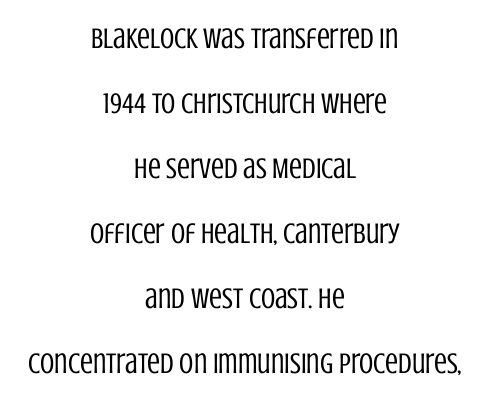
The specimen omits any rule beneath the text block's lines. The text block is weighted toward neither margin, spreading evenly from the middle. Bold? No — there's no thickening of the strokes. The letters advance in unequal steps, a hallmark of proportional type. Designer's note — italics off, roman on.
